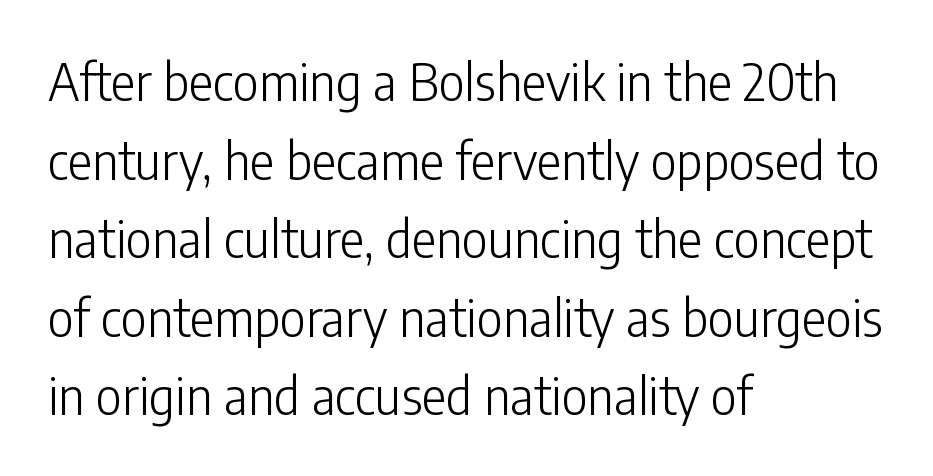
{"serif": "no", "italic": "no", "bold": "no", "weight": "light", "width": "condensed", "stroke_contrast": "low", "x_height": "medium", "monospaced": "no", "underline": "no", "align": "left", "line_spacing": "normal", "line_spacing_ratio": 1.54, "letter_spacing": "normal", "letter_spacing_em": 0.0, "glyph_px": 51}
